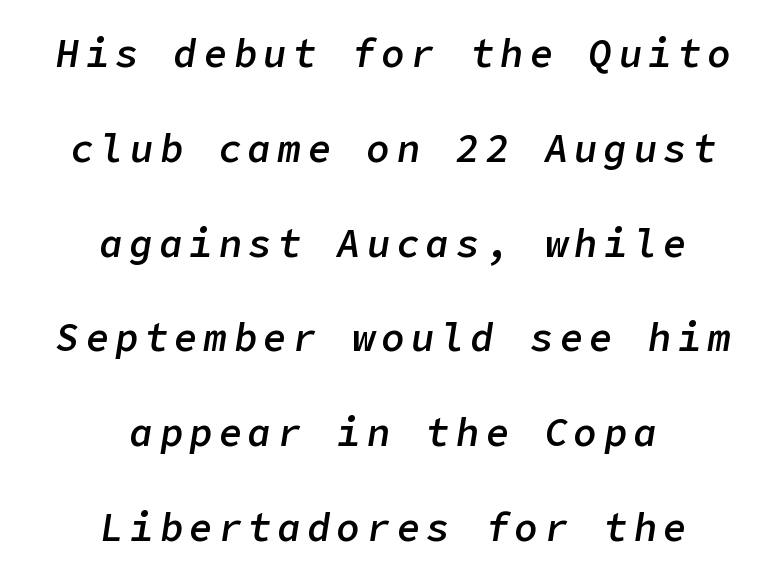
{"italic": "yes", "lean": "right", "slant_degrees": 9, "bold": "semi", "weight": "semibold", "width": "normal", "stroke_contrast": "low", "x_height": "medium", "underline": "no", "align": "center", "line_spacing": "loose", "line_spacing_ratio": 2.43, "glyph_px": 39}
